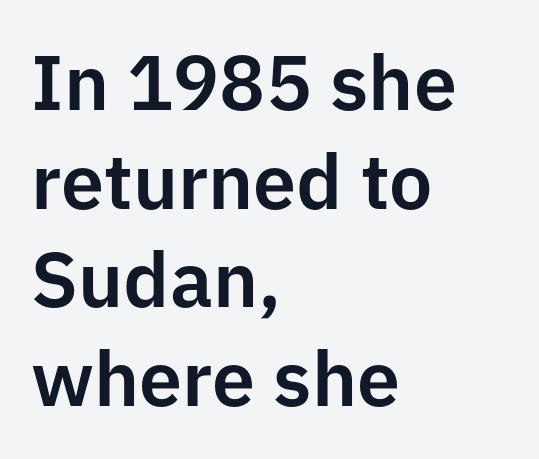
This sample uses a sans-serif face. Descenders hang freely into open space. This is the regular roman posture of the typeface. These lines are rendered in a variable-pitch font. This rendering uses left alignment, leaving the right contour irregular. You could call the tracking neutral — neither tight nor loose.
